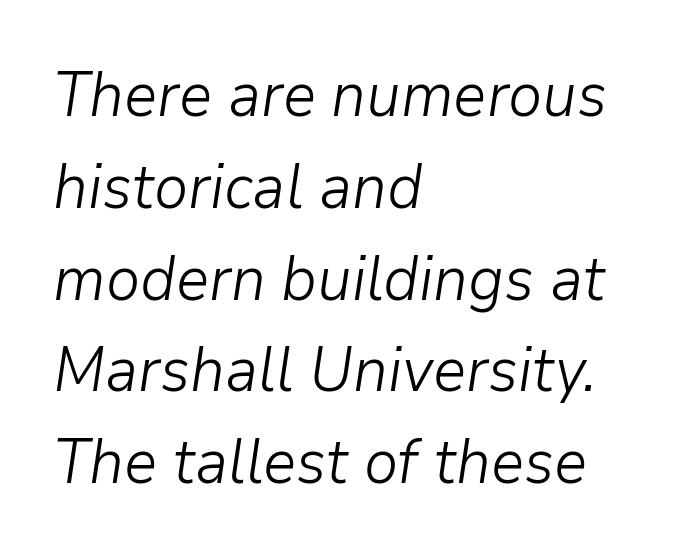
Q: Is the text bold? A: No.
Q: Is the text italic (slanted)? A: Yes, it leans right by about 9 degrees.
Q: Is the text underlined? A: No.
Q: How is the paragraph aligned? A: Left-aligned.
Q: Is the spacing between letters normal or unusually wide? A: Normal.
Q: Is the spacing between lines tight, normal or loose? A: Normal.
Q: Width (condensed, normal, or wide)? A: Normal.
Q: Stroke contrast? A: Low.
Q: x-height? A: Medium.
Q: Monospaced? A: No.
